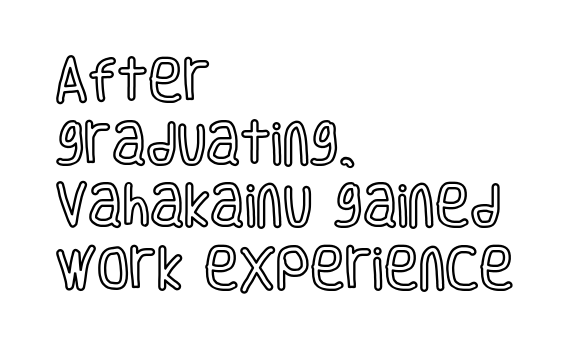
{"italic": "no", "width": "condensed", "x_height": "large", "monospaced": "no", "underline": "no", "align": "left", "line_spacing": "normal", "line_spacing_ratio": 1.33, "letter_spacing": "normal", "letter_spacing_em": 0.0, "glyph_px": 47}
